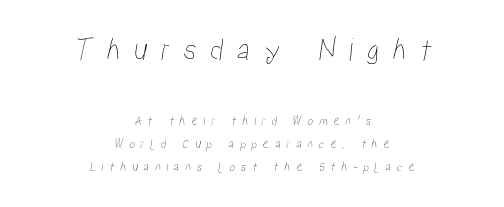
Every row of glyphs is offset so its center matches the block's center. Inter-character spacing is expanded well beyond the font's built-in metrics. Whoever set this made the first block the dominant, larger element. The line-height multiplier appears to be the usual default. Decoration check: the copy has no underline. Varying glyph widths throughout — classic text-font behaviour.
